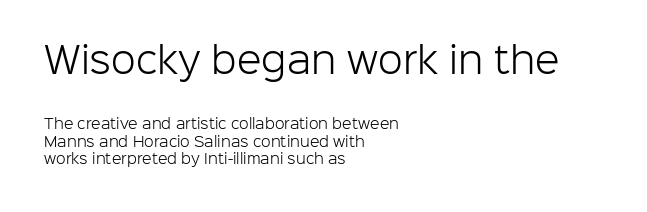
The image shows 36 px light sans-serif type, upright; set left-aligned, line spacing 1.24x, normal letter spacing, not underlined; the first (top) block is 2.57x larger; low stroke contrast and a medium x-height.
